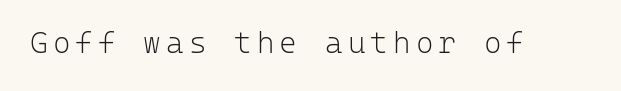
The image shows 30 px light sans-serif type, upright, monospaced; set not underlined; low stroke contrast and a medium x-height.
